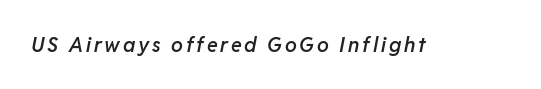
The image shows 20 px text type, italic (leaning right); set not underlined.
